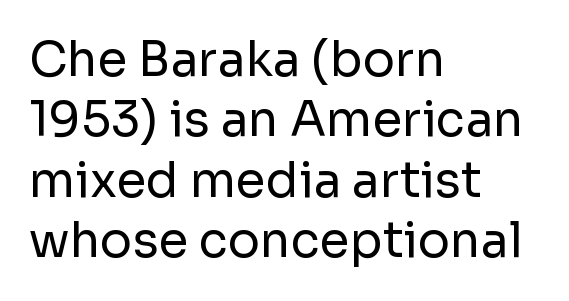
Q: Is the text bold? A: No.
Q: Is the text italic (slanted)? A: No, it is upright.
Q: Is the typeface a serif or a sans-serif typeface? A: Sans-serif.
Q: Is the text underlined? A: No.
Q: How is the paragraph aligned? A: Left-aligned.
Q: Is the spacing between letters normal or unusually wide? A: Normal.
Q: Is the spacing between lines tight, normal or loose? A: Normal.
Q: Width (condensed, normal, or wide)? A: Normal.
Q: Stroke contrast? A: Low.
Q: x-height? A: Medium.
Q: Monospaced? A: No.
